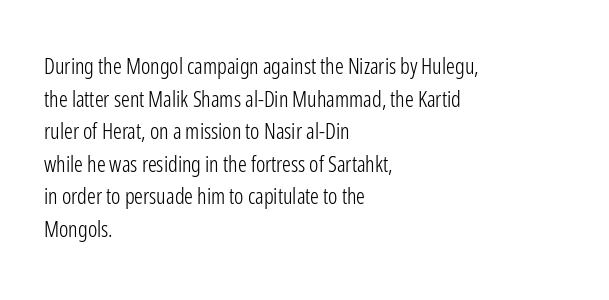
The image shows 22 px text type, upright; set left-aligned, normal line spacing (1.48x), normal letter spacing, not underlined.
